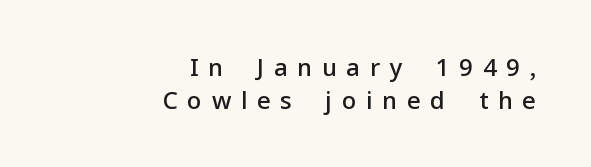
The image shows 24 px text type, upright; set right-aligned, normal line spacing (1.37x), unusually wide letter spacing (+0.4 em), not underlined.
